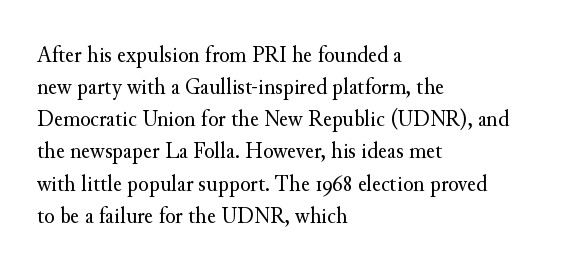
The strip under each line holds only bare page. You could call the tracking neutral — neither tight nor loose. Where is the straight margin? On the left. Upright lettering throughout. The weight tops out at a normal text grade.
